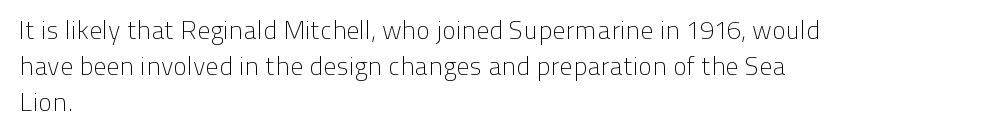
Q: Is the text bold? A: No.
Q: Is the text italic (slanted)? A: No, it is upright.
Q: Is the text underlined? A: No.
Q: How is the paragraph aligned? A: Left-aligned.
Q: Is the spacing between letters normal or unusually wide? A: Normal.
Q: Is the spacing between lines tight, normal or loose? A: Normal.
